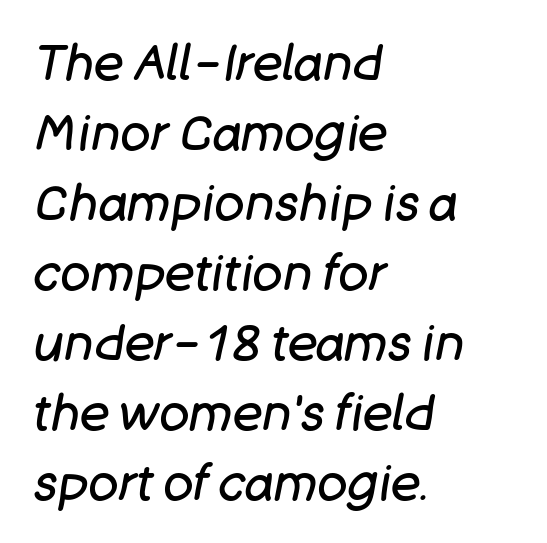
Q: Is the text bold? A: No.
Q: Is the text italic (slanted)? A: Yes, it leans right by about 11 degrees.
Q: Is the text underlined? A: No.
Q: How is the paragraph aligned? A: Left-aligned.
Q: Is the spacing between letters normal or unusually wide? A: Normal.
Q: Is the spacing between lines tight, normal or loose? A: Normal.
Q: Width (condensed, normal, or wide)? A: Normal.
Q: Stroke contrast? A: Low.
Q: x-height? A: Large.
Q: Monospaced? A: No.
